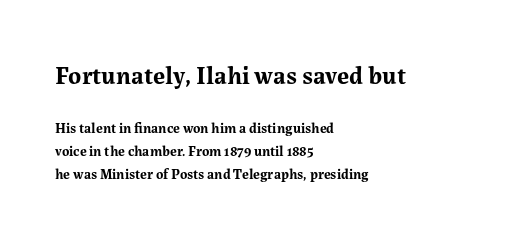
Q: Is the text bold? A: Yes.
Q: Is the text italic (slanted)? A: No, it is upright.
Q: Is the text underlined? A: No.
Q: How is the paragraph aligned? A: Left-aligned.
Q: Is the spacing between letters normal or unusually wide? A: Normal.
Q: Is the spacing between lines tight, normal or loose? A: Normal.
Q: Which block of text is set in a larger size, the first (top) or the second (bottom)? A: The first (top) one.
